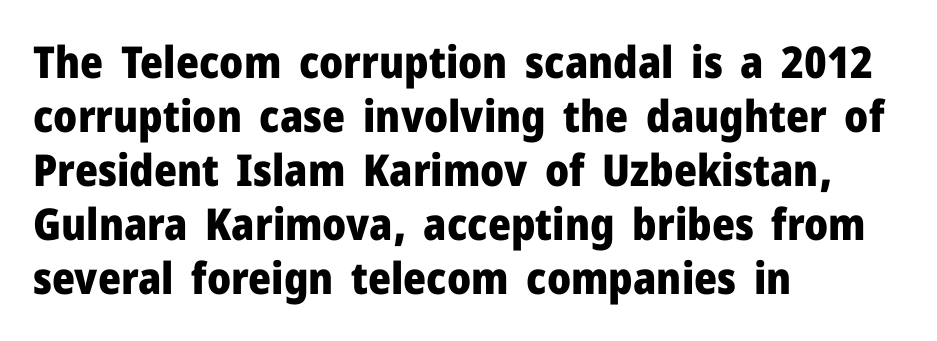
{"serif": "no", "italic": "no", "bold": "yes", "weight": "heavy", "width": "normal", "stroke_contrast": "low", "x_height": "medium", "monospaced": "no", "underline": "no", "align": "left", "line_spacing_ratio": 1.23, "letter_spacing": "normal", "letter_spacing_em": 0.0, "glyph_px": 44}
